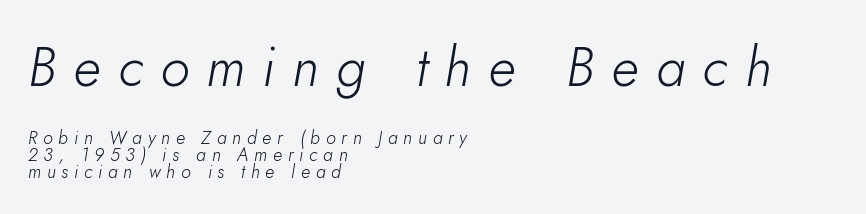
The image shows 54 px light type, italic (leaning right); set left-aligned, tight line spacing (0.97x), unusually wide letter spacing (+0.32 em), not underlined; the first (top) block is 3.0x larger; low stroke contrast and a small x-height.
